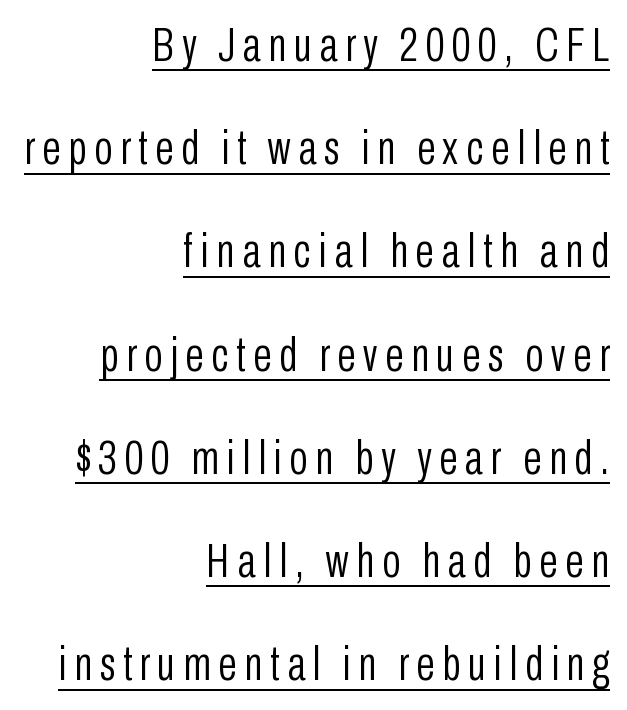
Q: Is the text bold? A: No.
Q: Is the text italic (slanted)? A: No, it is upright.
Q: Is the typeface a serif or a sans-serif typeface? A: Sans-serif.
Q: Is the text underlined? A: Yes.
Q: How is the paragraph aligned? A: Right-aligned.
Q: Is the spacing between lines tight, normal or loose? A: Loose.
Q: Width (condensed, normal, or wide)? A: Condensed.
Q: Stroke contrast? A: Low.
Q: x-height? A: Medium.
Q: Monospaced? A: No.
